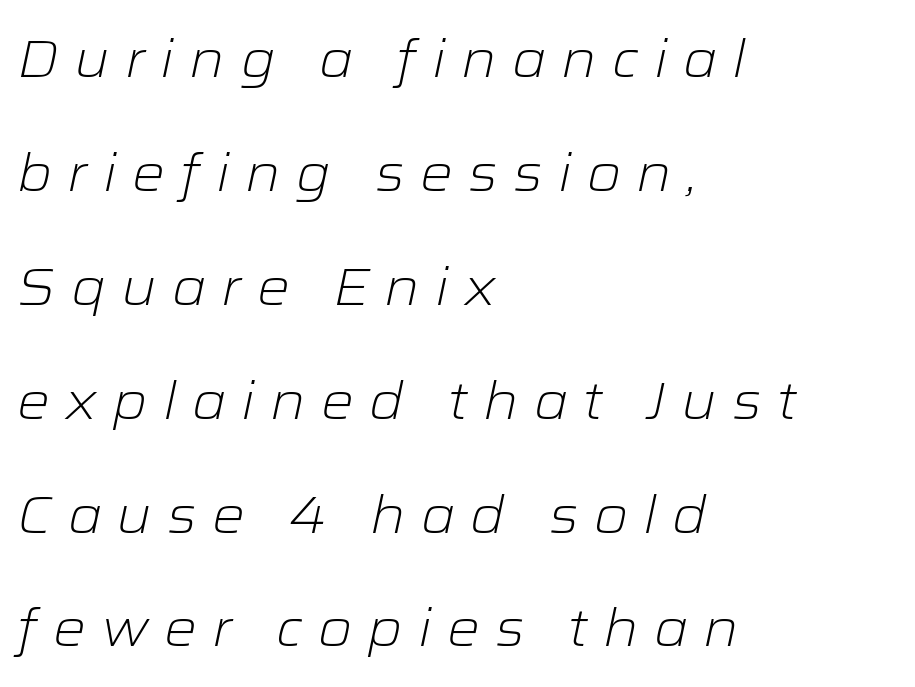
Think of a printed novel: that variable character pitch is what you see here. Each stroke keeps to a modest, everyday thickness or less. This is oblique type, the kind used for emphasis or titles. If you measured baseline to baseline, you'd find a long distance. The letters are spread apart with noticeably loose tracking.
